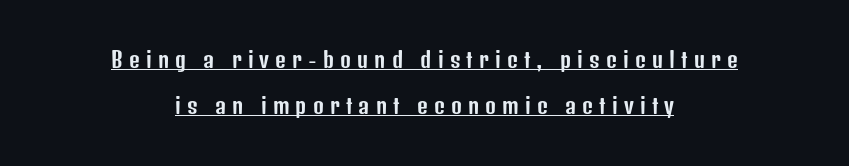
These lines are centered, leaving both edges ragged. Each word looks stretched out because of the extra space between its letters. Every character sits straight up, as roman type does. A rule runs beneath these lines of type. Students, observe: this is what heavily led, spacious text looks like.
